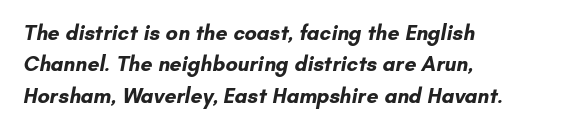
{"bold": "yes", "underline": "no", "align": "left", "line_spacing": "normal", "line_spacing_ratio": 1.49, "letter_spacing": "normal", "letter_spacing_em": 0.0, "glyph_px": 21}
